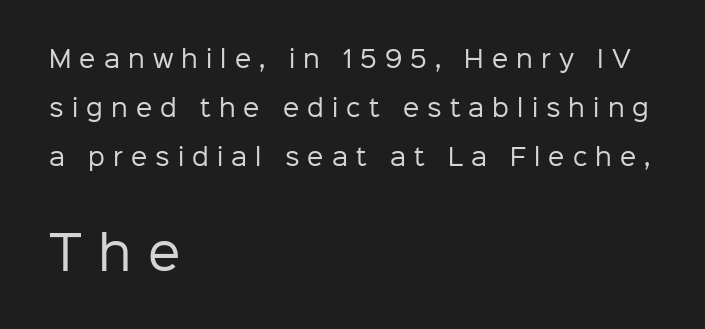
{"serif": "no", "italic": "no", "bold": "no", "weight": "regular", "width": "normal", "stroke_contrast": "low", "x_height": "medium", "monospaced": "no", "underline": "no", "align": "left", "line_spacing": "loose", "line_spacing_ratio": 2.13, "letter_spacing": "wide", "letter_spacing_em": 0.35, "larger_block": "second", "size_ratio": 2.0, "glyph_px": 46}
